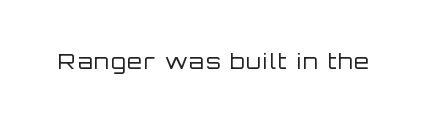
Nope, not italic — everything's standing straight. Weight: regular or lighter. This rendering features lettering with no underline.
